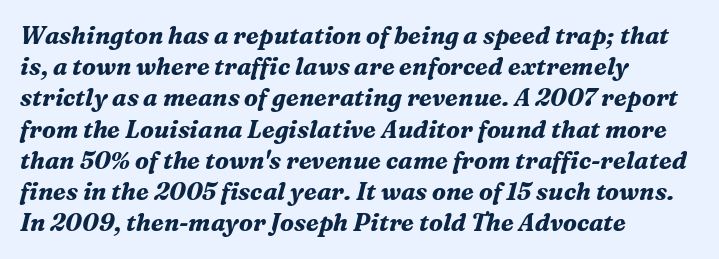
The letters sit at their default tracking, neither squeezed nor spread. Notice how the passage keeps a crisp vertical edge on the left only. Look at the stroke-to-counter ratio: heavy, a bold. Nobody drew a line under any word here.
